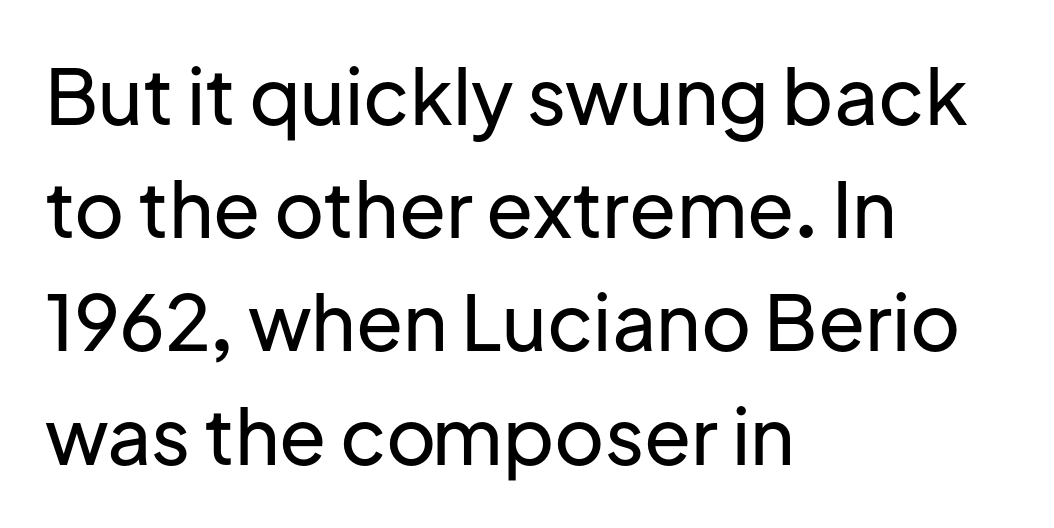
{"serif": "no", "italic": "no", "width": "normal", "stroke_contrast": "low", "x_height": "medium", "monospaced": "no", "underline": "no", "align": "left", "line_spacing": "normal", "line_spacing_ratio": 1.47, "letter_spacing": "normal", "letter_spacing_em": 0.0, "glyph_px": 77}
